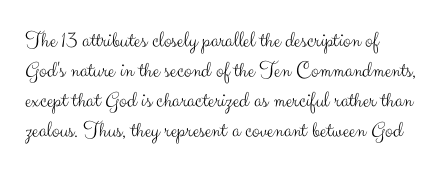
{"bold": "no", "underline": "no", "align": "left", "line_spacing": "normal", "line_spacing_ratio": 1.31, "letter_spacing": "normal", "letter_spacing_em": 0.0, "glyph_px": 23}
